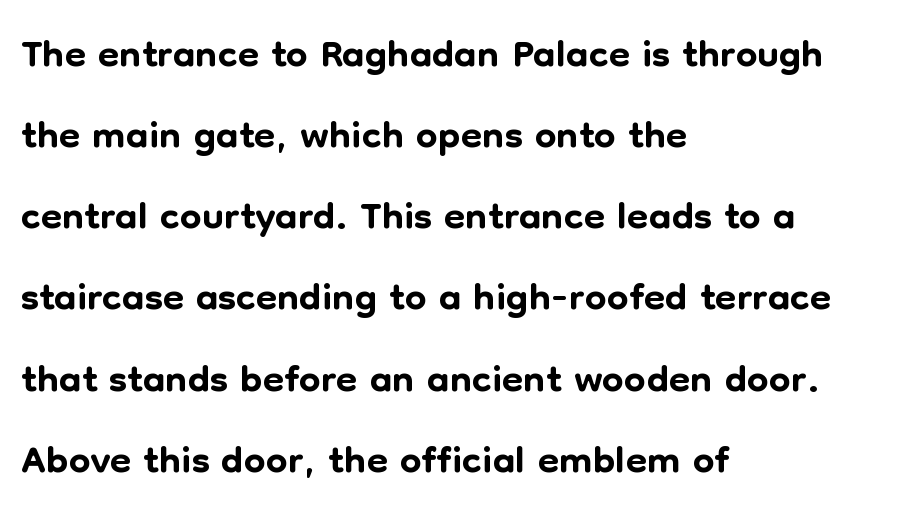
Q: Is the text italic (slanted)? A: No, it is upright.
Q: Is the typeface a serif or a sans-serif typeface? A: Sans-serif.
Q: Is the text underlined? A: No.
Q: How is the paragraph aligned? A: Left-aligned.
Q: Is the spacing between letters normal or unusually wide? A: Normal.
Q: Is the spacing between lines tight, normal or loose? A: Normal.
Q: Width (condensed, normal, or wide)? A: Normal.
Q: Stroke contrast? A: Low.
Q: x-height? A: Medium.
Q: Monospaced? A: No.
